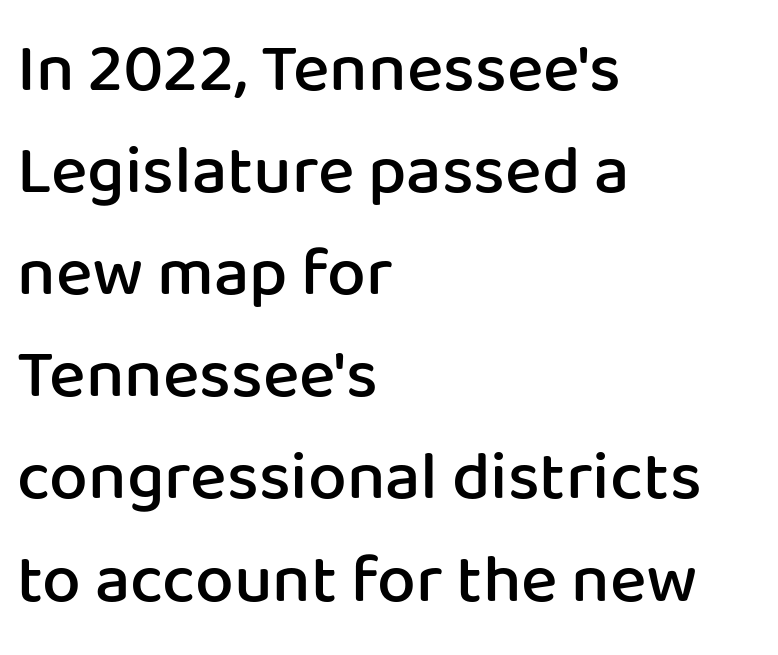
Q: Is the text bold? A: Semi-bold.
Q: Is the text italic (slanted)? A: No, it is upright.
Q: Is the typeface a serif or a sans-serif typeface? A: Sans-serif.
Q: Is the text underlined? A: No.
Q: How is the paragraph aligned? A: Left-aligned.
Q: Is the spacing between letters normal or unusually wide? A: Normal.
Q: Is the spacing between lines tight, normal or loose? A: Normal.
Q: Width (condensed, normal, or wide)? A: Normal.
Q: Stroke contrast? A: Low.
Q: x-height? A: Medium.
Q: Monospaced? A: No.
